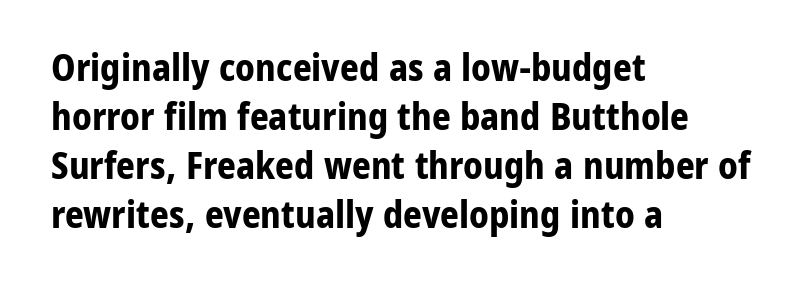
{"serif": "no", "italic": "no", "bold": "yes", "weight": "bold", "width": "normal", "stroke_contrast": "low", "x_height": "medium", "monospaced": "no", "underline": "no", "align": "left", "line_spacing": "normal", "line_spacing_ratio": 1.32, "letter_spacing": "normal", "letter_spacing_em": 0.0, "glyph_px": 37}
